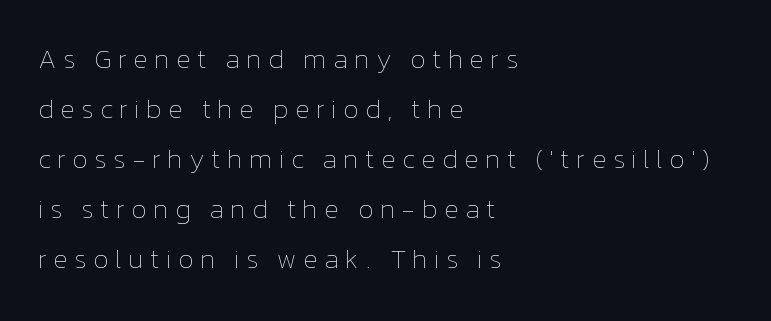
The image shows 27 px text type, upright; set left-aligned, line spacing 1.85x, unusually wide letter spacing (+0.23 em), not underlined.
